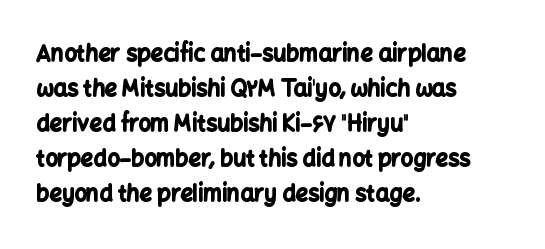
Horizontal bands of white between lines are of average thickness. The rendering keeps characters at their native spacing. Line beginnings align vertically; line endings do not. The font is running at its bold setting. No italicization has been applied; the sample stays upright.
